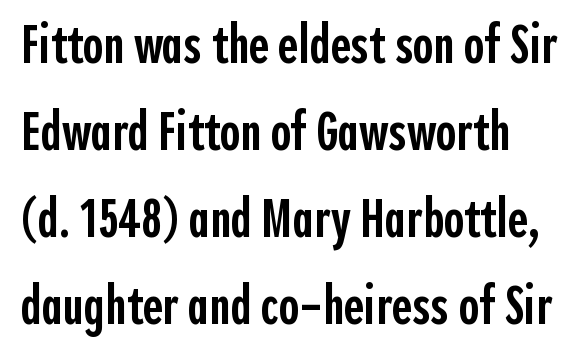
The face used here is a semibold: visibly heavier than regular, lighter than bold. Reading down the column, the eye jumps a familiar distance to each next line. Proportional: the letters do not fall into vertical columns. Nobody touched the tracking dial on this one.
